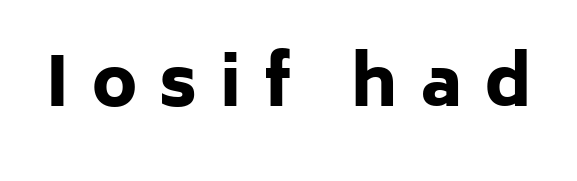
The image shows 67 px heavy sans-serif type, upright; set unusually wide letter spacing (+0.34 em), not underlined; low stroke contrast and a medium x-height.
